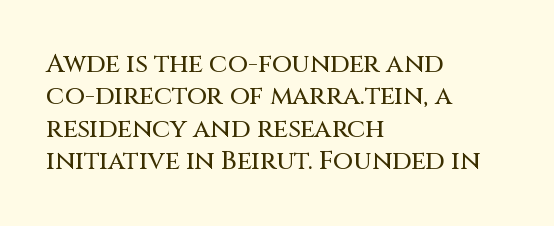
These lines sit exactly where default settings would place them. The letters stand upright; this is a roman face. Typeset ragged right — the left edge is the straight one. Just letters on the line, the space beneath them empty. Caption: standard tracking, unaltered.
